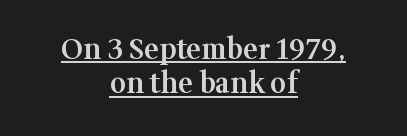
Q: Is the text bold? A: Semi-bold.
Q: Is the text italic (slanted)? A: No, it is upright.
Q: Is the typeface a serif or a sans-serif typeface? A: Serif.
Q: Is the text underlined? A: Yes.
Q: How is the paragraph aligned? A: Centered.
Q: Is the spacing between letters normal or unusually wide? A: Normal.
Q: Width (condensed, normal, or wide)? A: Normal.
Q: Stroke contrast? A: Medium.
Q: x-height? A: Medium.
Q: Monospaced? A: No.
